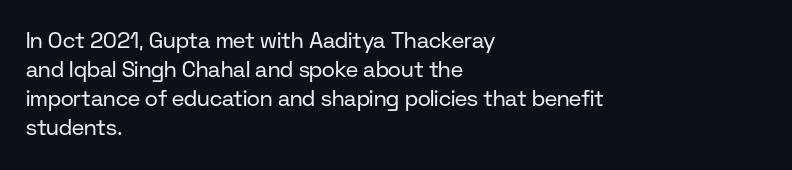
Tall strokes in this sample are plumb rather than angled. The passage shown has conventional tracking throughout. Every row of glyphs begins at an identical x-position on the left. A normal amount of white space separates one row of letters from the next. Type without underlining.
